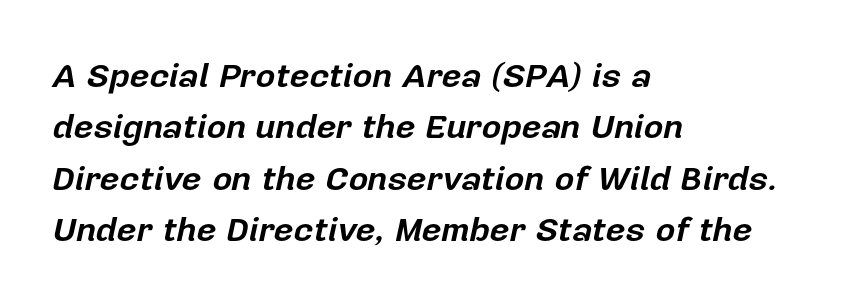
Q: Is the text bold? A: Yes.
Q: Is the text italic (slanted)? A: Yes, it leans right by about 12 degrees.
Q: Is the text underlined? A: No.
Q: How is the paragraph aligned? A: Left-aligned.
Q: Is the spacing between letters normal or unusually wide? A: Normal.
Q: Is the spacing between lines tight, normal or loose? A: Normal.
Q: Width (condensed, normal, or wide)? A: Normal.
Q: Stroke contrast? A: Low.
Q: x-height? A: Medium.
Q: Monospaced? A: No.
